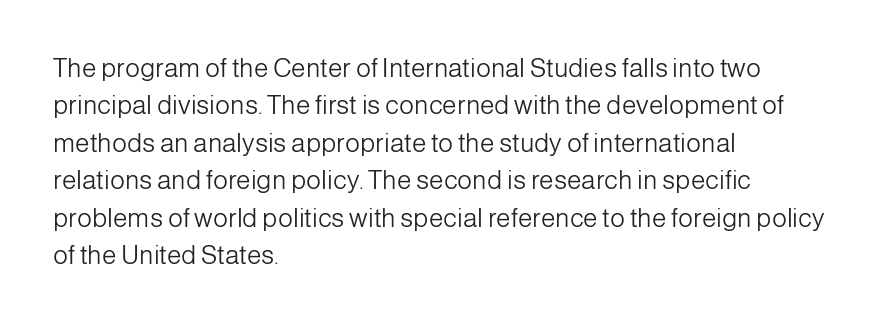
Q: Is the text bold? A: No.
Q: Is the text italic (slanted)? A: No, it is upright.
Q: Is the text underlined? A: No.
Q: How is the paragraph aligned? A: Left-aligned.
Q: Is the spacing between letters normal or unusually wide? A: Normal.
Q: Is the spacing between lines tight, normal or loose? A: Normal.
